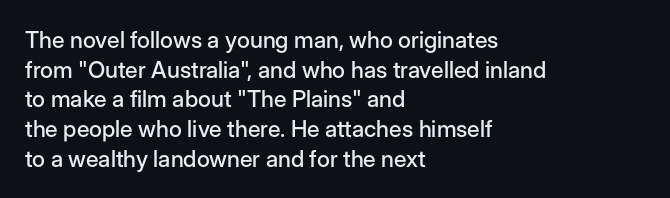
Descenders are the only things crossing below the line. A classic flush-left, rag-right setting is used for this passage. Upright lettering throughout. Quick note: interline space is typical. Letter spacing: default.
